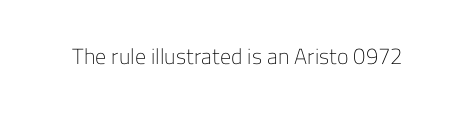
The space directly below the letters is spotless. Quick note: not italic, upright. The line texture is even and compact thanks to regular tracking. These glyphs show unthickened strokes, regular width or finer.
